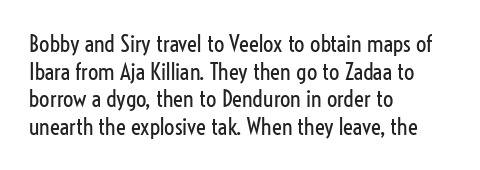
{"italic": "no", "bold": "no", "underline": "no", "align": "left", "line_spacing_ratio": 1.2, "letter_spacing": "normal", "letter_spacing_em": 0.0, "glyph_px": 23}
